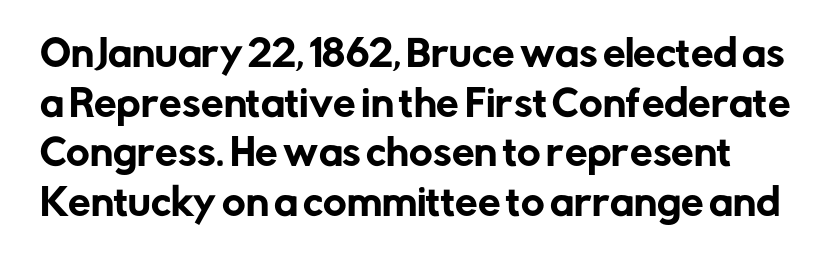
The image shows 36 px sans-serif type, upright; set normal line spacing (1.38x), normal letter spacing, not underlined; low stroke contrast and a medium x-height.
